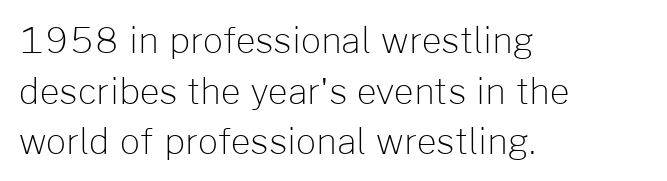
{"serif": "no", "italic": "no", "bold": "no", "weight": "light", "width": "normal", "stroke_contrast": "low", "x_height": "medium", "monospaced": "no", "underline": "no", "align": "left", "line_spacing": "normal", "line_spacing_ratio": 1.45, "letter_spacing": "normal", "letter_spacing_em": 0.0, "glyph_px": 35}
